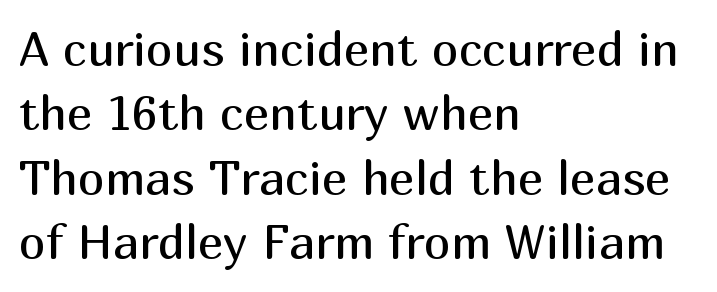
{"serif": "no", "italic": "no", "bold": "no", "weight": "regular", "width": "normal", "stroke_contrast": "medium", "x_height": "medium", "monospaced": "no", "underline": "no", "align": "left", "line_spacing": "normal", "line_spacing_ratio": 1.34, "letter_spacing": "normal", "letter_spacing_em": 0.0, "glyph_px": 48}
